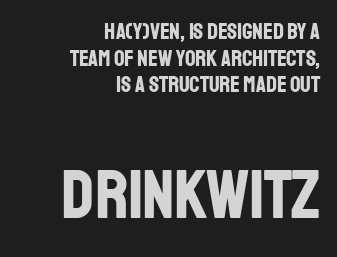
Q: Is the text bold? A: Yes.
Q: Is the text italic (slanted)? A: No, it is upright.
Q: Is the typeface a serif or a sans-serif typeface? A: Sans-serif.
Q: Is the text underlined? A: No.
Q: How is the paragraph aligned? A: Right-aligned.
Q: Is the spacing between letters normal or unusually wide? A: Normal.
Q: Which block of text is set in a larger size, the first (top) or the second (bottom)? A: The second (bottom) one.
Q: Width (condensed, normal, or wide)? A: Condensed.
Q: Stroke contrast? A: Low.
Q: x-height? A: Large.
Q: Monospaced? A: No.
